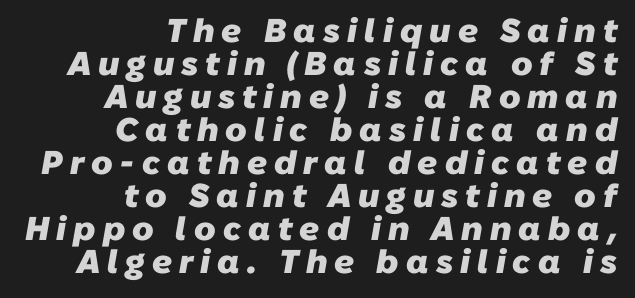
The image shows 33 px heavy sans-serif type; set right-aligned, tight line spacing (1.0x), unusually wide letter spacing (+0.21 em), not underlined; low stroke contrast and a medium x-height.
